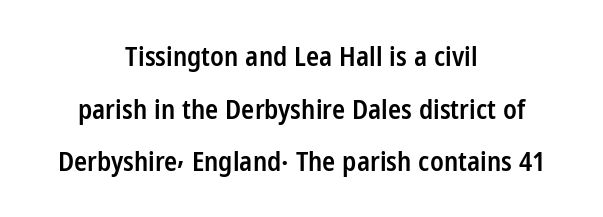
Q: Is the text bold? A: Semi-bold.
Q: Is the text italic (slanted)? A: No, it is upright.
Q: Is the text underlined? A: No.
Q: How is the paragraph aligned? A: Centered.
Q: Is the spacing between letters normal or unusually wide? A: Normal.
Q: Is the spacing between lines tight, normal or loose? A: Loose.
